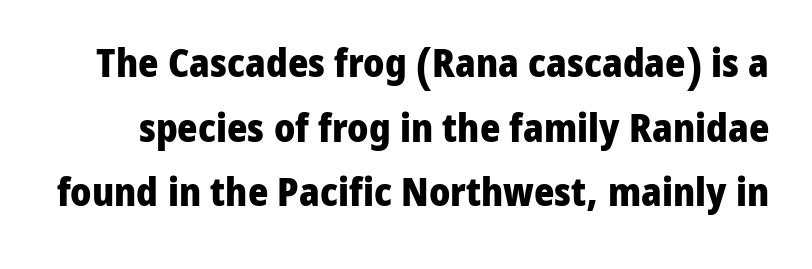
The image shows 39 px heavy sans-serif type, upright; set normal line spacing (1.66x), normal letter spacing, not underlined; low stroke contrast and a medium x-height.
